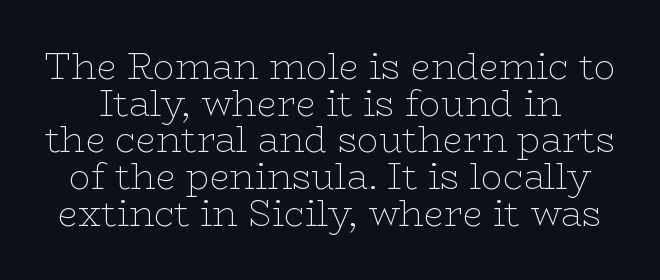
Q: Is the text bold? A: No.
Q: Is the text italic (slanted)? A: No, it is upright.
Q: Is the typeface a serif or a sans-serif typeface? A: Serif.
Q: Is the text underlined? A: No.
Q: Is the spacing between letters normal or unusually wide? A: Normal.
Q: Is the spacing between lines tight, normal or loose? A: Tight.
Q: Width (condensed, normal, or wide)? A: Wide.
Q: Stroke contrast? A: Low.
Q: x-height? A: Medium.
Q: Monospaced? A: No.
